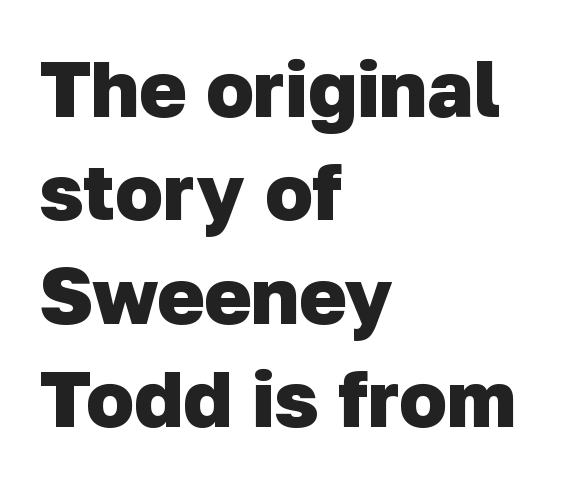
{"serif": "no", "bold": "yes", "weight": "heavy", "width": "normal", "stroke_contrast": "low", "x_height": "medium", "monospaced": "no", "underline": "no", "align": "left", "line_spacing": "normal", "line_spacing_ratio": 1.31, "letter_spacing": "normal", "letter_spacing_em": 0.0, "glyph_px": 79}
